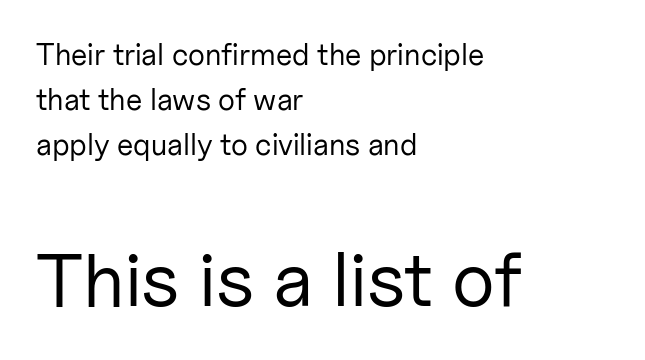
{"serif": "no", "italic": "no", "bold": "no", "weight": "regular", "width": "normal", "stroke_contrast": "low", "x_height": "medium", "monospaced": "no", "underline": "no", "align": "left", "line_spacing": "normal", "line_spacing_ratio": 1.5, "letter_spacing": "normal", "letter_spacing_em": 0.0, "larger_block": "second", "size_ratio": 2.53, "glyph_px": 76}
